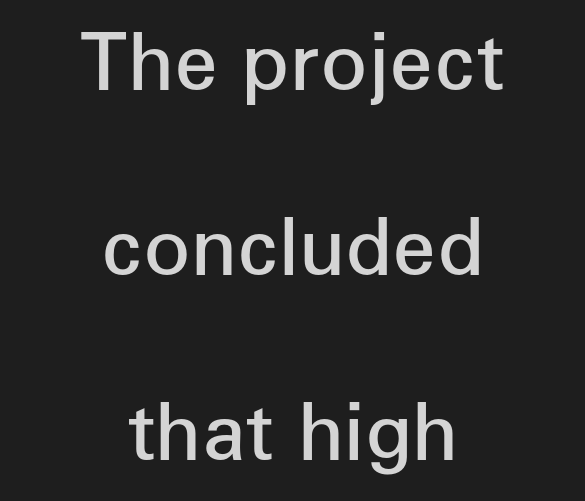
{"serif": "no", "italic": "no", "bold": "semi", "weight": "semibold", "width": "normal", "stroke_contrast": "low", "x_height": "medium", "monospaced": "no", "underline": "no", "align": "center", "line_spacing": "loose", "line_spacing_ratio": 2.37, "letter_spacing": "normal", "letter_spacing_em": 0.0, "glyph_px": 78}
